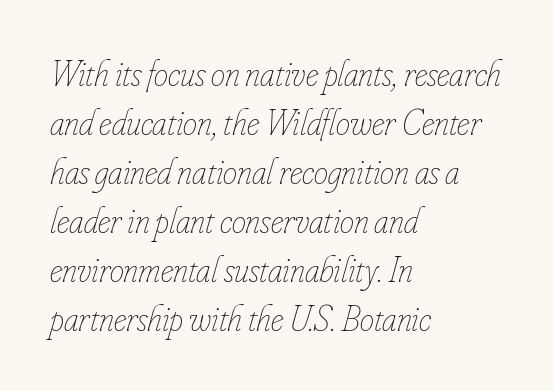
Think of a printed novel: that variable character pitch is what you see here. This rendering features lettering with no underline. How would I describe the line gaps? Plain and ordinary. The strokes carry an ordinary text weight at most. Each word holds together tightly as a unit, with standard inter-letter gaps. The face used here has a pronounced slope to its letters.
